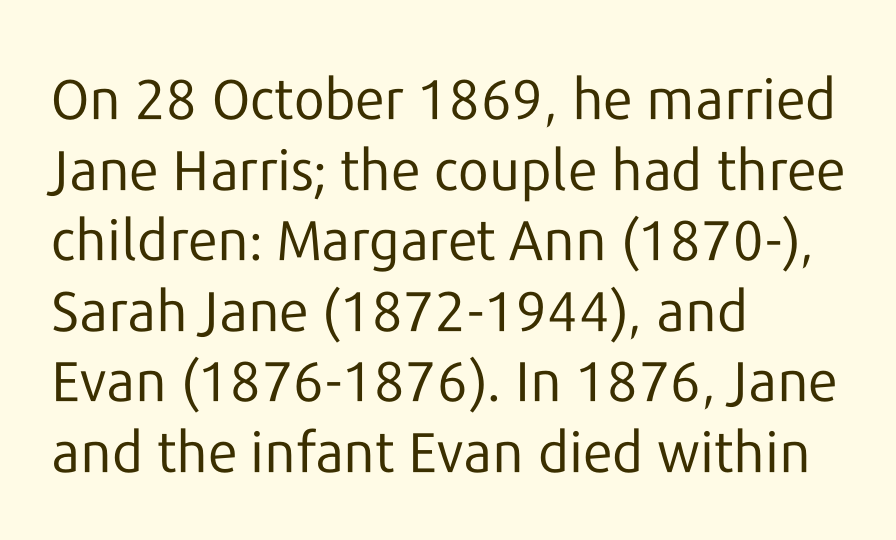
The image shows 56 px regular-weight sans-serif type, upright; set left-aligned, normal line spacing (1.26x), normal letter spacing, not underlined; low stroke contrast and a medium x-height.
